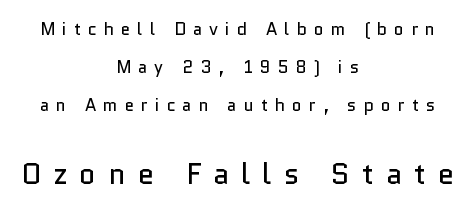
Q: Is the text bold? A: No.
Q: Is the text italic (slanted)? A: No, it is upright.
Q: Is the typeface a serif or a sans-serif typeface? A: Sans-serif.
Q: Is the text underlined? A: No.
Q: How is the paragraph aligned? A: Centered.
Q: Is the spacing between letters normal or unusually wide? A: Unusually wide.
Q: Is the spacing between lines tight, normal or loose? A: Loose.
Q: Which block of text is set in a larger size, the first (top) or the second (bottom)? A: The second (bottom) one.
Q: Width (condensed, normal, or wide)? A: Normal.
Q: Stroke contrast? A: Low.
Q: x-height? A: Medium.
Q: Monospaced? A: No.
